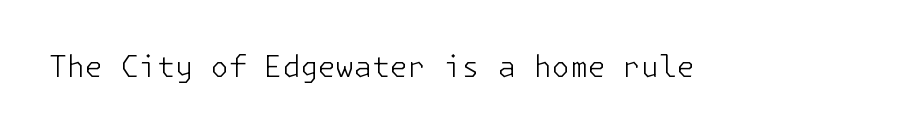
Q: Is the text bold? A: No.
Q: Is the text italic (slanted)? A: No, it is upright.
Q: Is the typeface a serif or a sans-serif typeface? A: Sans-serif.
Q: Is the text underlined? A: No.
Q: Is the spacing between letters normal or unusually wide? A: Normal.
Q: Width (condensed, normal, or wide)? A: Normal.
Q: Stroke contrast? A: Low.
Q: x-height? A: Medium.
